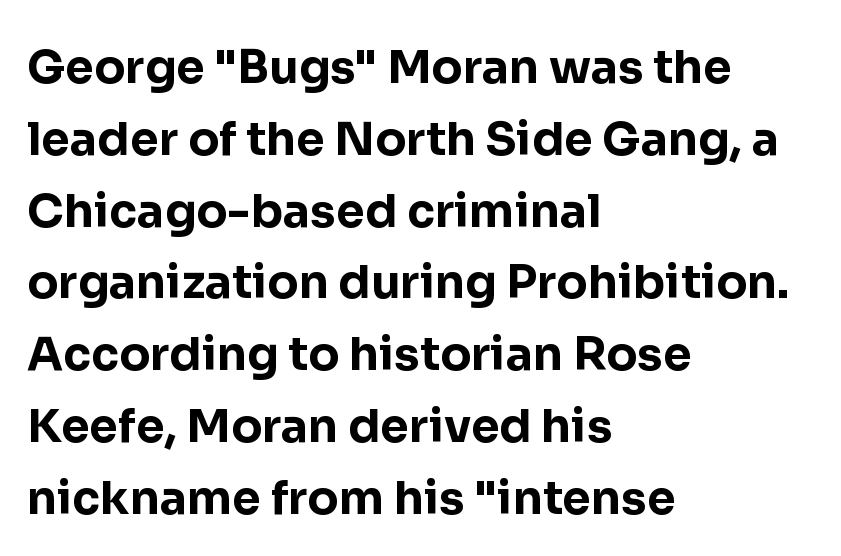
Q: Is the text bold? A: Yes.
Q: Is the text italic (slanted)? A: No, it is upright.
Q: Is the typeface a serif or a sans-serif typeface? A: Sans-serif.
Q: Is the text underlined? A: No.
Q: How is the paragraph aligned? A: Left-aligned.
Q: Is the spacing between letters normal or unusually wide? A: Normal.
Q: Is the spacing between lines tight, normal or loose? A: Normal.
Q: Width (condensed, normal, or wide)? A: Normal.
Q: Stroke contrast? A: Low.
Q: x-height? A: Medium.
Q: Monospaced? A: No.
